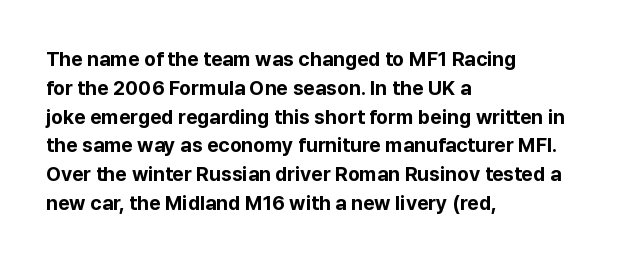
Q: Is the text bold? A: Yes.
Q: Is the text italic (slanted)? A: No, it is upright.
Q: Is the text underlined? A: No.
Q: How is the paragraph aligned? A: Left-aligned.
Q: Is the spacing between letters normal or unusually wide? A: Normal.
Q: Is the spacing between lines tight, normal or loose? A: Normal.
